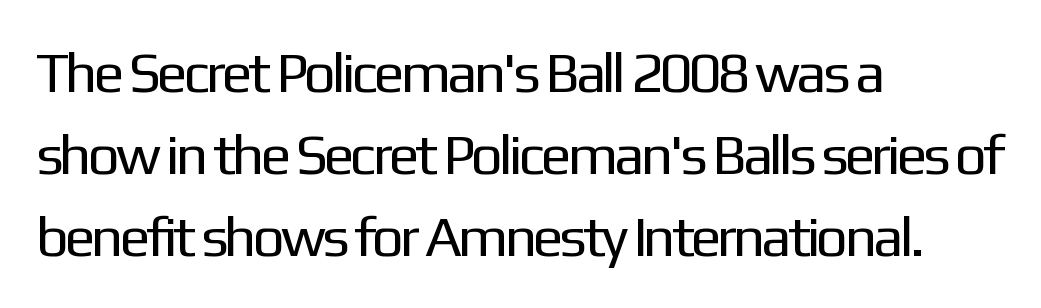
{"serif": "no", "italic": "no", "bold": "no", "weight": "regular", "width": "normal", "stroke_contrast": "low", "x_height": "medium", "monospaced": "no", "underline": "no", "align": "left", "line_spacing": "normal", "line_spacing_ratio": 1.44, "letter_spacing": "normal", "letter_spacing_em": 0.0, "glyph_px": 57}
